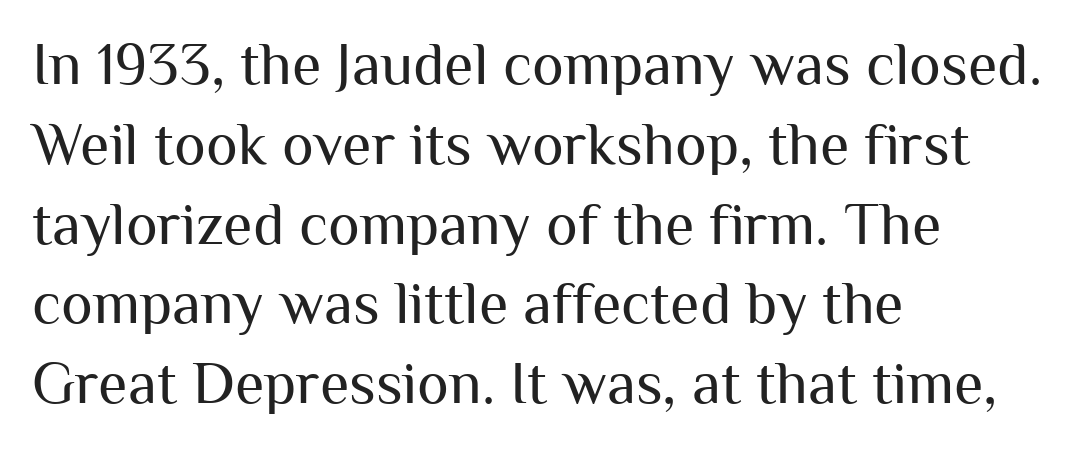
Bare-footed words on every line. What kind of face is this? One without serifs — a sans. Style check: upright. Is this a fixed-width face? No — the glyphs have proportional, varying widths.
